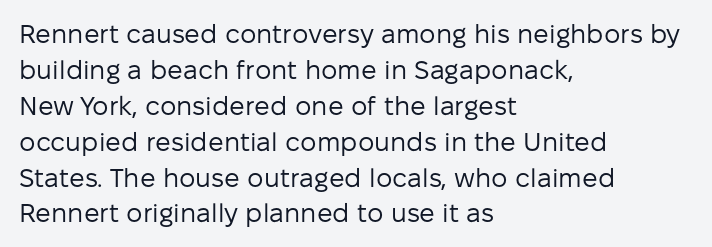
{"italic": "no", "bold": "no", "underline": "no", "align": "left", "line_spacing": "normal", "line_spacing_ratio": 1.38, "letter_spacing": "normal", "letter_spacing_em": 0.0, "glyph_px": 26}
